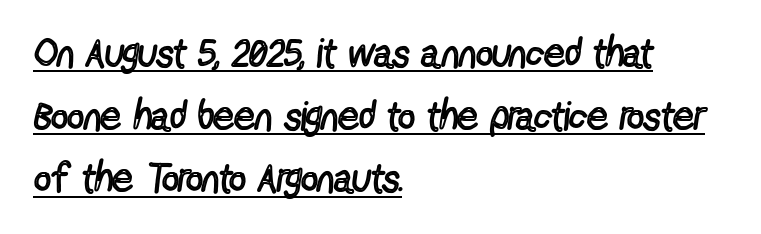
The text was rendered using a sans face with plain stroke endings. Here the designer chose a conventional face with non-uniform glyph widths. What decoration does the sample have? An underline.
